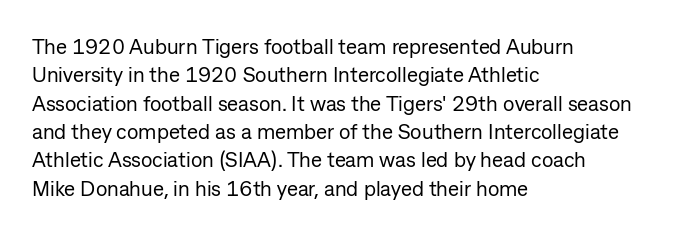
Evenly set lines give the paragraph a standard silhouette. Students, note that the glyphs here touch the page at normal intervals. In terms of posture, this sample is upright. Typeset ragged right — the left edge is the straight one.
